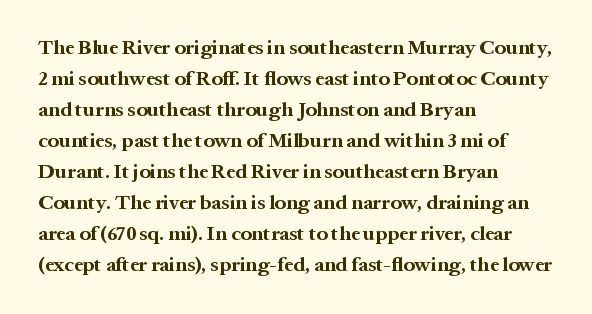
The image shows 20 px bold type, upright; set left-aligned, normal line spacing (1.55x), normal letter spacing, not underlined.
